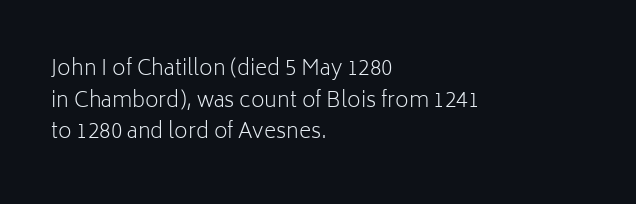
The image shows 21 px text type, upright; set left-aligned, normal line spacing (1.51x), normal letter spacing, not underlined.
